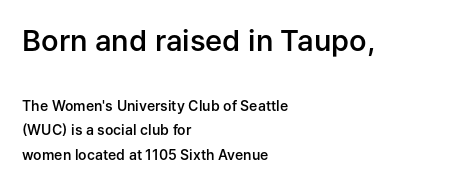
The image shows 29 px semibold sans-serif type, upright; set left-aligned, line spacing 1.77x, normal letter spacing, not underlined; the first (top) block is 2.07x larger; low stroke contrast and a medium x-height.
